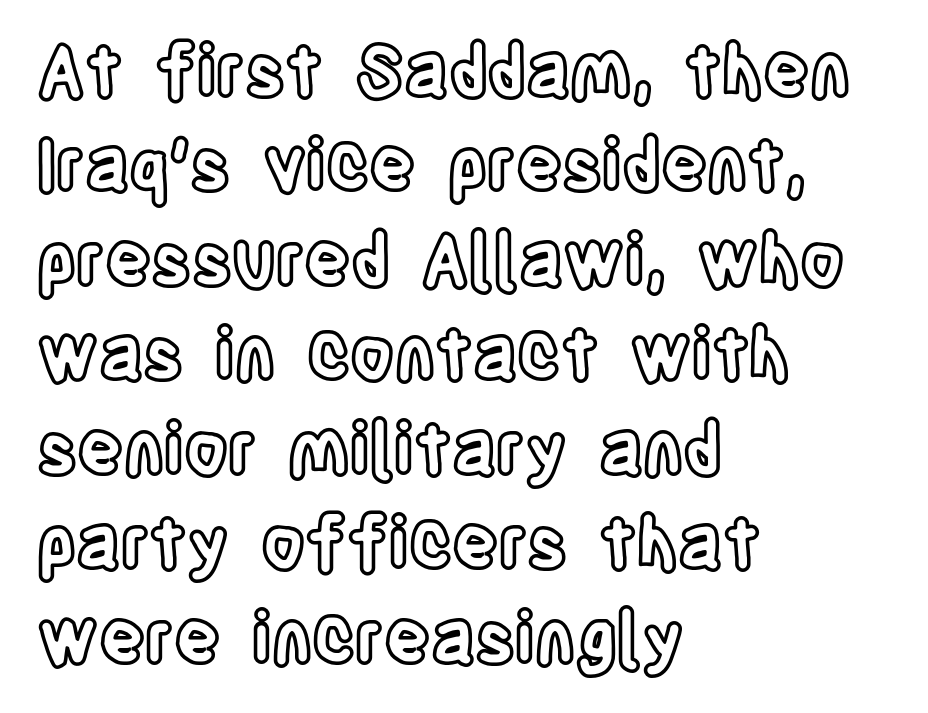
Designer's note — italics off, roman on. The paragraph shown leans on its left margin. Spacing verdict: proportional, widths tailored to each character. Compared with typical body copy, the letter spacing here is the same.
